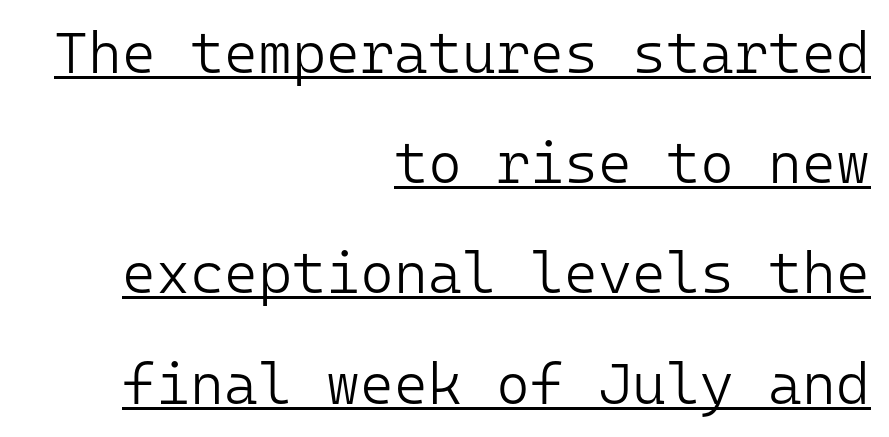
The image shows 58 px light sans-serif type, upright, monospaced; set right-aligned, loose line spacing (1.9x), normal letter spacing, underlined; low stroke contrast and a medium x-height.
